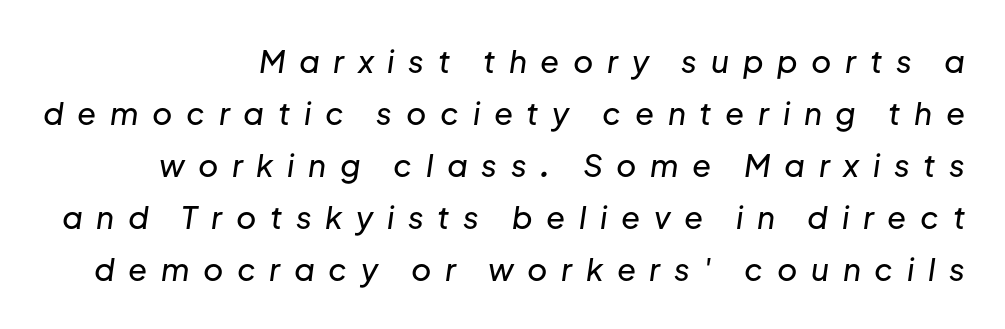
{"italic": "yes", "lean": "right", "slant_degrees": 8, "width": "normal", "stroke_contrast": "low", "x_height": "medium", "monospaced": "no", "underline": "no", "align": "right", "line_spacing": "normal", "line_spacing_ratio": 1.68, "letter_spacing": "wide", "letter_spacing_em": 0.44, "glyph_px": 31}
